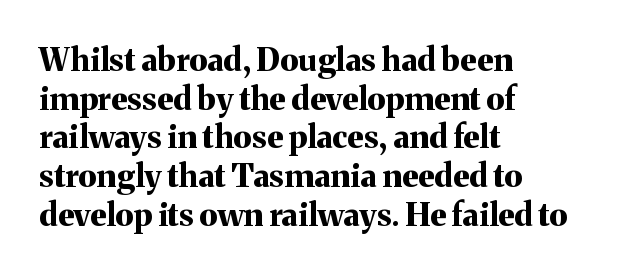
Q: Is the text bold? A: Yes.
Q: Is the text italic (slanted)? A: No, it is upright.
Q: Is the typeface a serif or a sans-serif typeface? A: Serif.
Q: Is the text underlined? A: No.
Q: How is the paragraph aligned? A: Left-aligned.
Q: Is the spacing between letters normal or unusually wide? A: Normal.
Q: Width (condensed, normal, or wide)? A: Normal.
Q: Stroke contrast? A: Medium.
Q: x-height? A: Medium.
Q: Monospaced? A: No.
